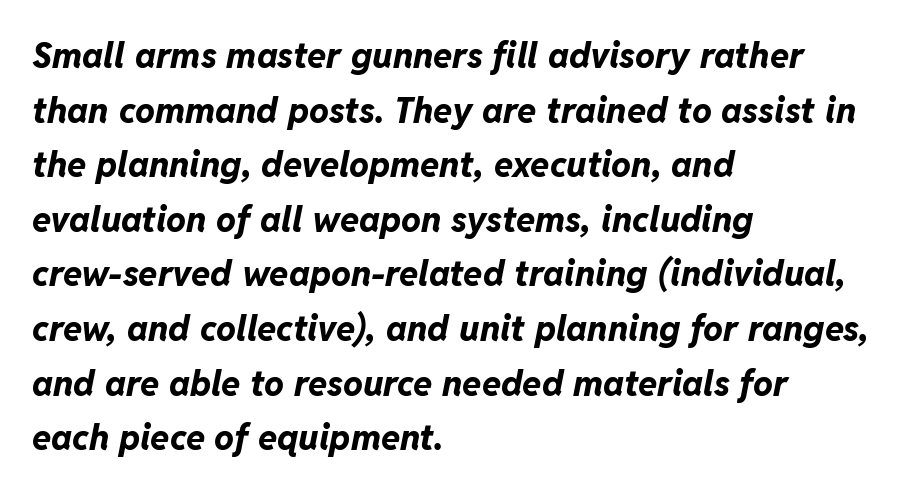
{"italic": "yes", "lean": "right", "slant_degrees": 11, "bold": "yes", "weight": "bold", "width": "normal", "stroke_contrast": "low", "x_height": "medium", "monospaced": "no", "underline": "no", "align": "left", "line_spacing": "normal", "line_spacing_ratio": 1.56, "letter_spacing": "normal", "letter_spacing_em": 0.0, "glyph_px": 35}
